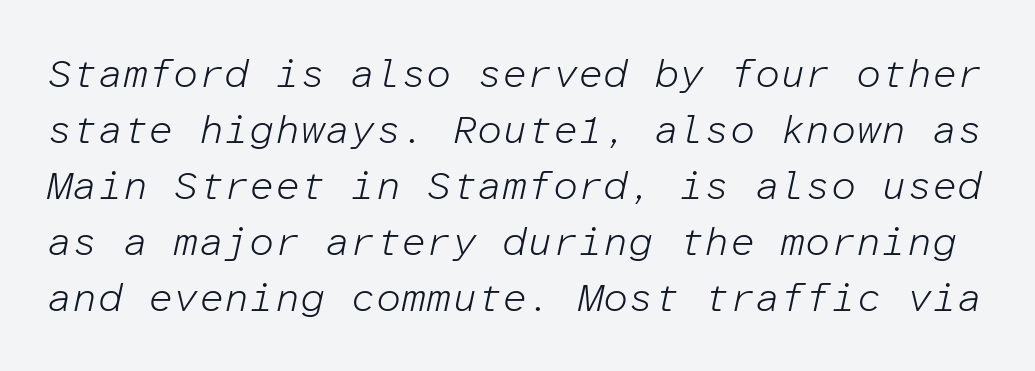
Q: Is the text bold? A: No.
Q: Is the text italic (slanted)? A: Yes, it leans right by about 12 degrees.
Q: Is the text underlined? A: No.
Q: Is the spacing between letters normal or unusually wide? A: Normal.
Q: Is the spacing between lines tight, normal or loose? A: Normal.
Q: Width (condensed, normal, or wide)? A: Normal.
Q: Stroke contrast? A: Low.
Q: x-height? A: Medium.
Q: Monospaced? A: Yes.
